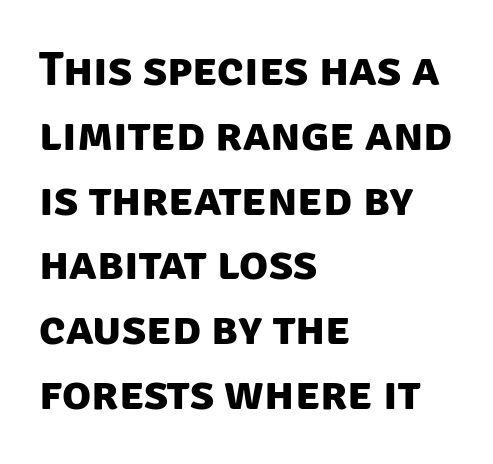
{"serif": "no", "bold": "yes", "weight": "bold", "width": "normal", "stroke_contrast": "low", "x_height": "large", "monospaced": "no", "underline": "no", "align": "left", "line_spacing": "normal", "line_spacing_ratio": 1.35, "letter_spacing": "normal", "letter_spacing_em": 0.0, "glyph_px": 48}
